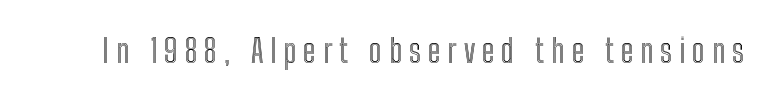
A roman cut, with each character standing at attention. Character widths vary here, with narrow letters taking less room than wide ones. Look at the tracking — it's clearly loosened, letters drifting apart. The strip under each line holds only bare page.
